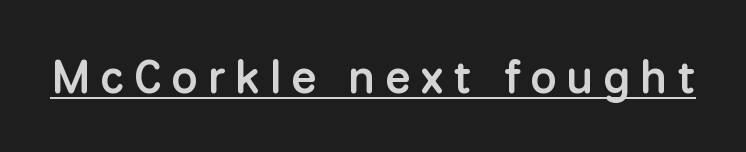
Notice how the stems are strictly vertical — no italics here. Varying glyph widths throughout — classic text-font behaviour. The glyphs have the mass of a demibold cut, below bold. This is underlined copy, the kind a proofreader might mark for attention.
